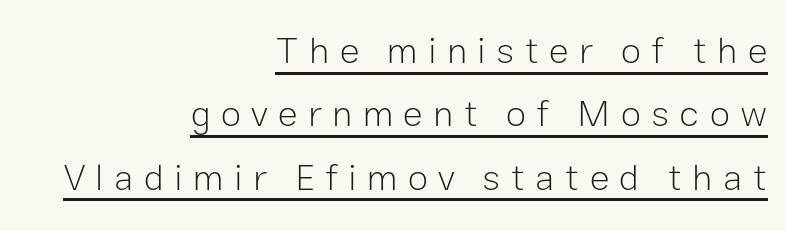
You could not count columns in this text — the font is proportionally spaced. This sample uses a sans-serif face. The specimen includes a rule beneath the text block's lines. The axis of the letterforms is exactly vertical. The letterforms stand isolated, each surrounded by extra space.
